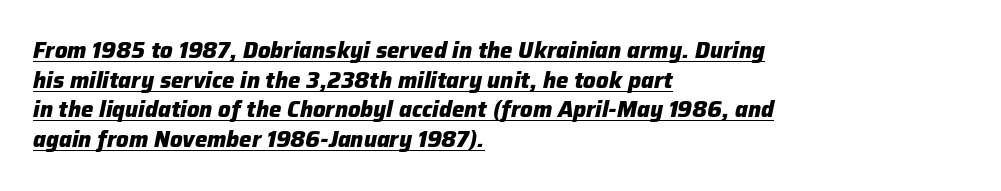
Style check: oblique. In terms of letterspacing, this is plain default setting. Reading down the block, your eye returns to a fixed left position each line. Set as a true bold cut, around the 700 mark.
